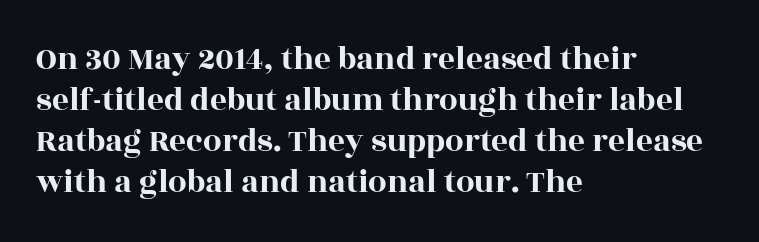
Q: Is the text italic (slanted)? A: No, it is upright.
Q: Is the typeface a serif or a sans-serif typeface? A: Serif.
Q: Is the text underlined? A: No.
Q: How is the paragraph aligned? A: Left-aligned.
Q: Is the spacing between letters normal or unusually wide? A: Normal.
Q: Width (condensed, normal, or wide)? A: Wide.
Q: x-height? A: Large.
Q: Monospaced? A: No.
